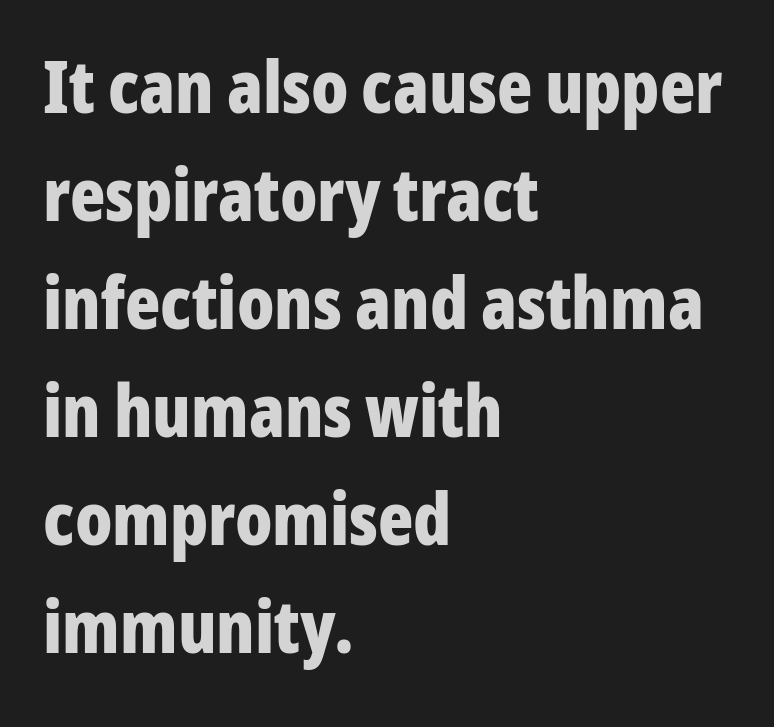
{"serif": "no", "italic": "no", "bold": "yes", "weight": "bold", "width": "condensed", "stroke_contrast": "low", "x_height": "medium", "monospaced": "no", "underline": "no", "align": "left", "line_spacing": "normal", "line_spacing_ratio": 1.48, "letter_spacing": "normal", "letter_spacing_em": 0.0, "glyph_px": 73}
